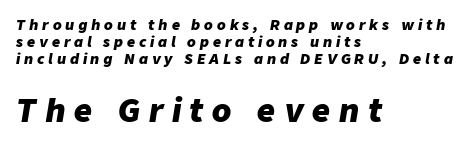
{"italic": "yes", "lean": "right", "slant_degrees": 9, "bold": "yes", "weight": "heavy", "width": "normal", "stroke_contrast": "low", "x_height": "medium", "monospaced": "no", "underline": "no", "align": "left", "line_spacing_ratio": 1.23, "letter_spacing": "wide", "letter_spacing_em": 0.28, "larger_block": "second", "size_ratio": 2.21, "glyph_px": 31}
